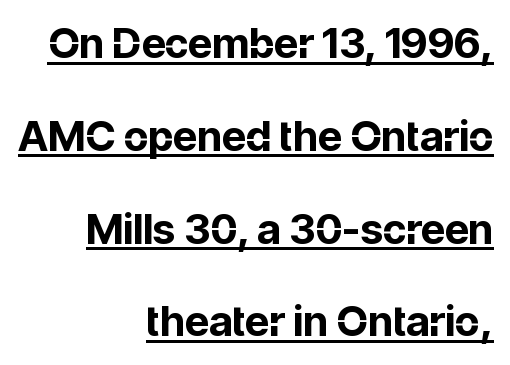
Q: Is the text bold? A: Yes.
Q: Is the text italic (slanted)? A: No, it is upright.
Q: Is the typeface a serif or a sans-serif typeface? A: Sans-serif.
Q: Is the text underlined? A: Yes.
Q: How is the paragraph aligned? A: Right-aligned.
Q: Is the spacing between letters normal or unusually wide? A: Normal.
Q: Is the spacing between lines tight, normal or loose? A: Loose.
Q: Width (condensed, normal, or wide)? A: Normal.
Q: Stroke contrast? A: Low.
Q: x-height? A: Medium.
Q: Monospaced? A: No.
